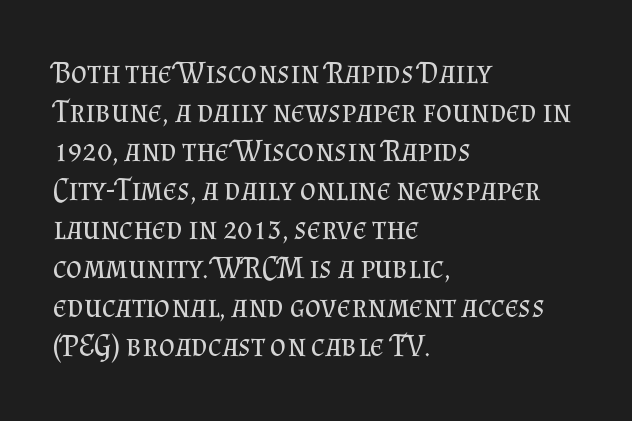
Q: Is the text bold? A: No.
Q: Is the text italic (slanted)? A: No, it is upright.
Q: Is the typeface a serif or a sans-serif typeface? A: Serif.
Q: Is the text underlined? A: No.
Q: How is the paragraph aligned? A: Left-aligned.
Q: Is the spacing between letters normal or unusually wide? A: Normal.
Q: Is the spacing between lines tight, normal or loose? A: Normal.
Q: Width (condensed, normal, or wide)? A: Normal.
Q: Stroke contrast? A: Medium.
Q: x-height? A: Small.
Q: Monospaced? A: No.
